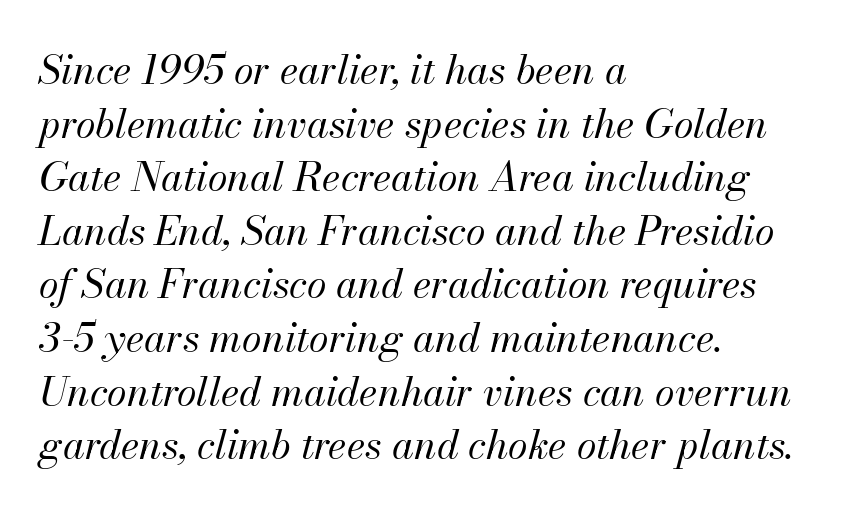
Q: Is the text bold? A: No.
Q: Is the text italic (slanted)? A: Yes, it leans right by about 13 degrees.
Q: Is the text underlined? A: No.
Q: How is the paragraph aligned? A: Left-aligned.
Q: Is the spacing between letters normal or unusually wide? A: Normal.
Q: Is the spacing between lines tight, normal or loose? A: Normal.
Q: Width (condensed, normal, or wide)? A: Normal.
Q: Stroke contrast? A: Medium.
Q: x-height? A: Small.
Q: Monospaced? A: No.
